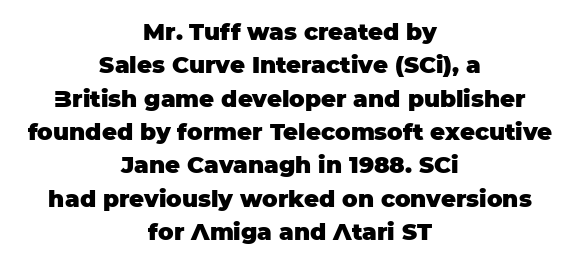
The image shows 23 px bold type, upright; set centered, normal line spacing (1.45x), normal letter spacing, not underlined.
